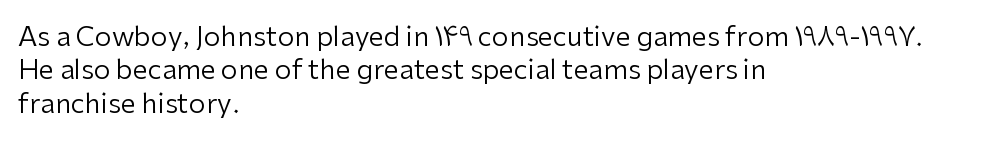
The image shows 27 px text type, upright; set left-aligned, line spacing 1.24x, normal letter spacing, not underlined.
